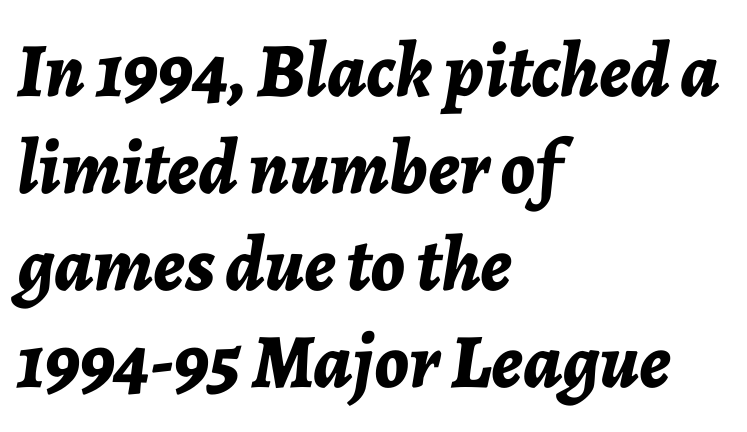
Q: Is the text bold? A: Yes.
Q: Is the text italic (slanted)? A: Yes, it leans right by about 7 degrees.
Q: Is the text underlined? A: No.
Q: How is the paragraph aligned? A: Left-aligned.
Q: Is the spacing between letters normal or unusually wide? A: Normal.
Q: Is the spacing between lines tight, normal or loose? A: Normal.
Q: Width (condensed, normal, or wide)? A: Normal.
Q: Stroke contrast? A: Low.
Q: x-height? A: Medium.
Q: Monospaced? A: No.
